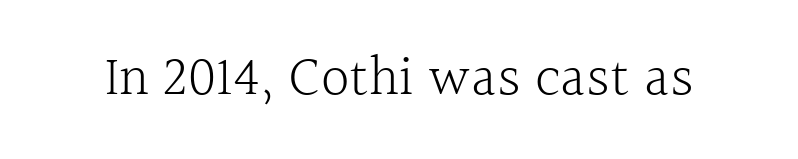
{"serif": "yes", "italic": "no", "bold": "no", "weight": "light", "width": "normal", "x_height": "medium", "monospaced": "no", "underline": "no", "letter_spacing": "normal", "letter_spacing_em": 0.0, "glyph_px": 57}
